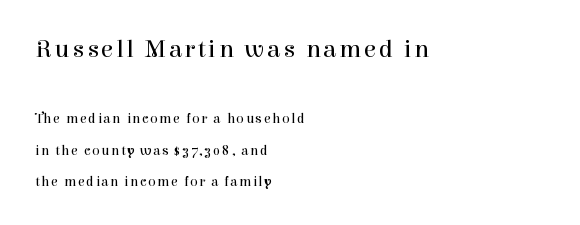
The image shows 25 px text type, upright; set left-aligned, loose line spacing (2.22x), not underlined; the first (top) block is 1.79x larger.
